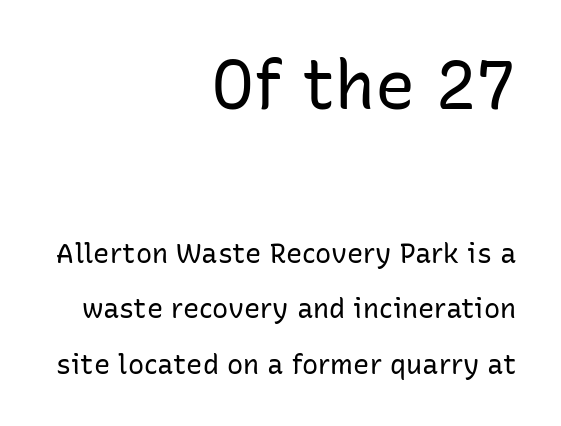
The image shows 67 px regular-weight sans-serif type, upright; set right-aligned, loose line spacing (2.06x), normal letter spacing, not underlined; the first (top) block is 2.48x larger; low stroke contrast and a medium x-height.
